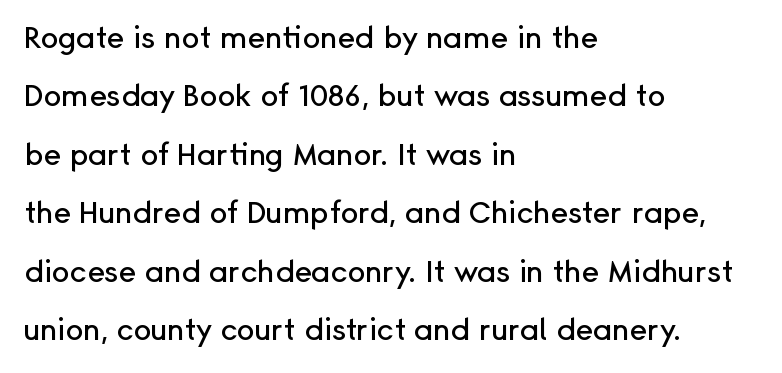
Q: Is the text italic (slanted)? A: No, it is upright.
Q: Is the typeface a serif or a sans-serif typeface? A: Sans-serif.
Q: Is the text underlined? A: No.
Q: How is the paragraph aligned? A: Left-aligned.
Q: Is the spacing between letters normal or unusually wide? A: Normal.
Q: Is the spacing between lines tight, normal or loose? A: Loose.
Q: Width (condensed, normal, or wide)? A: Normal.
Q: Stroke contrast? A: Low.
Q: x-height? A: Medium.
Q: Monospaced? A: No.
